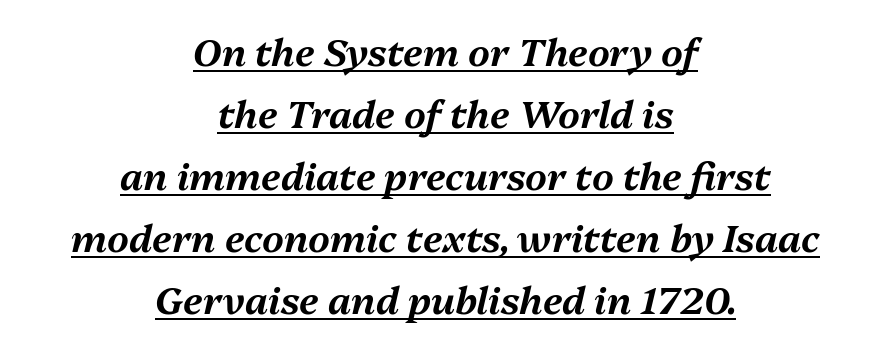
The image shows 38 px text type, italic (leaning right); set centered, normal line spacing (1.63x), normal letter spacing, underlined; medium stroke contrast and a medium x-height.
